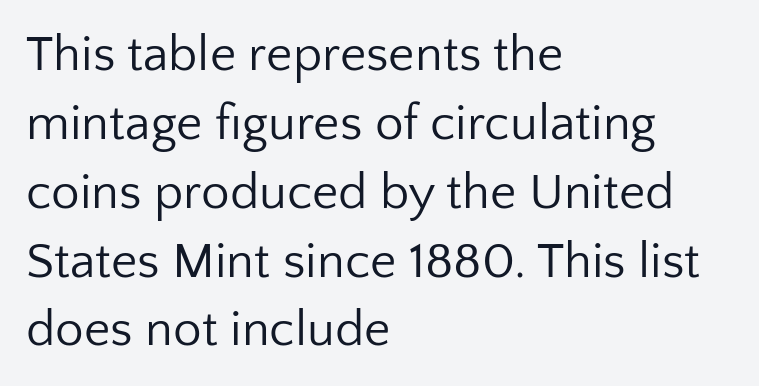
{"serif": "no", "italic": "no", "bold": "no", "weight": "regular", "width": "normal", "stroke_contrast": "low", "x_height": "medium", "monospaced": "no", "underline": "no", "align": "left", "line_spacing": "normal", "line_spacing_ratio": 1.35, "letter_spacing": "normal", "letter_spacing_em": 0.0, "glyph_px": 51}
